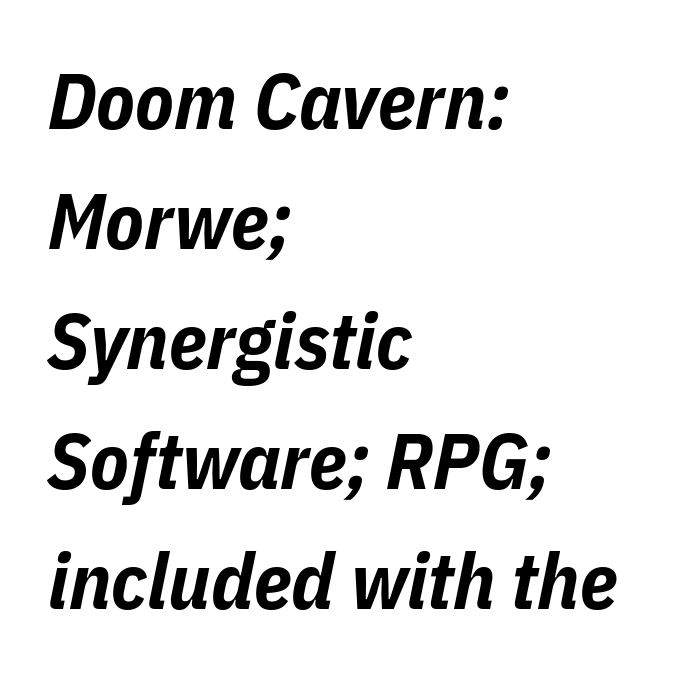
{"italic": "yes", "lean": "right", "slant_degrees": 11, "bold": "yes", "weight": "bold", "width": "condensed", "stroke_contrast": "low", "x_height": "medium", "monospaced": "no", "underline": "no", "align": "left", "line_spacing": "normal", "line_spacing_ratio": 1.52, "letter_spacing": "normal", "letter_spacing_em": 0.0, "glyph_px": 79}
